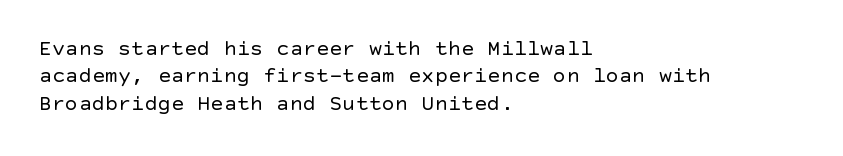
The image shows 22 px text type, upright; set left-aligned, normal line spacing (1.25x), normal letter spacing, not underlined.
